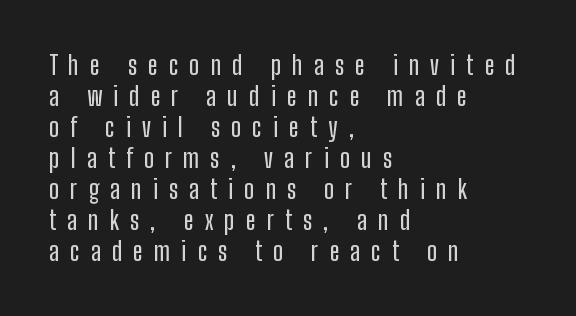
{"italic": "no", "underline": "no", "align": "left", "line_spacing_ratio": 1.19, "letter_spacing": "wide", "letter_spacing_em": 0.43, "glyph_px": 26}
